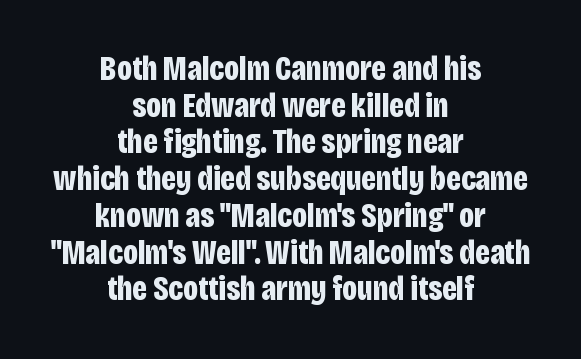
Q: Is the text bold? A: Yes.
Q: Is the text italic (slanted)? A: No, it is upright.
Q: Is the typeface a serif or a sans-serif typeface? A: Sans-serif.
Q: Is the text underlined? A: No.
Q: How is the paragraph aligned? A: Centered.
Q: Is the spacing between letters normal or unusually wide? A: Normal.
Q: Is the spacing between lines tight, normal or loose? A: Tight.
Q: Width (condensed, normal, or wide)? A: Condensed.
Q: Stroke contrast? A: Low.
Q: x-height? A: Large.
Q: Monospaced? A: No.
